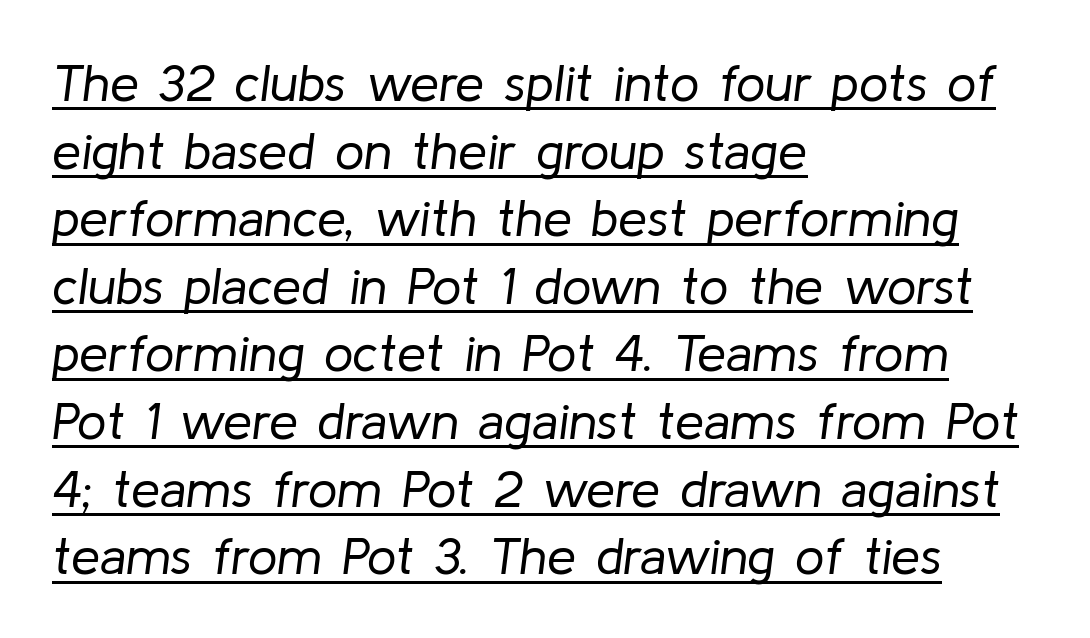
Check the space under the baseline: a stroke is drawn there. Letters have the restrained weight of plain body copy at most. If you drew a ruler down the left edge, every line would touch it. Spacing between characters is what you'd get straight out of the box. The letters advance in unequal steps, a hallmark of proportional type. Interline gaps are of average width in this sample.
